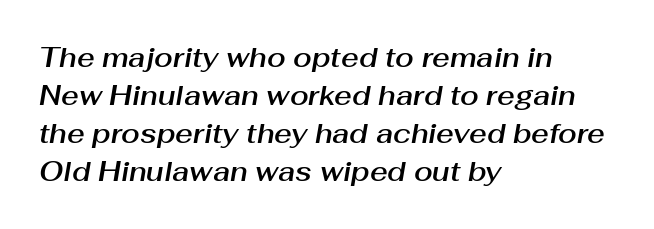
{"italic": "yes", "lean": "right", "slant_degrees": 10, "underline": "no", "align": "left", "line_spacing": "normal", "line_spacing_ratio": 1.41, "letter_spacing": "normal", "letter_spacing_em": 0.0, "glyph_px": 27}
